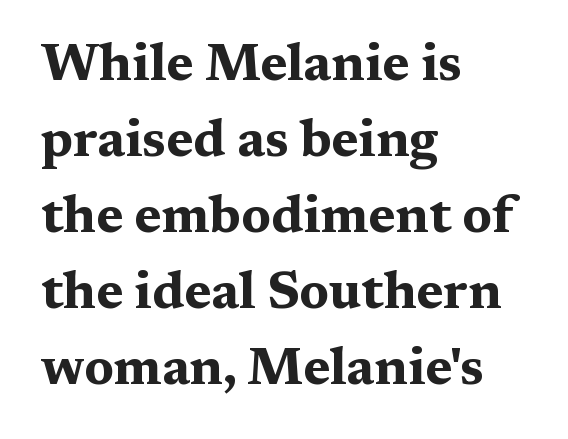
{"serif": "yes", "italic": "no", "bold": "yes", "weight": "bold", "width": "wide", "stroke_contrast": "medium", "x_height": "medium", "monospaced": "no", "underline": "no", "align": "left", "line_spacing": "normal", "line_spacing_ratio": 1.46, "letter_spacing": "normal", "letter_spacing_em": 0.0, "glyph_px": 52}
